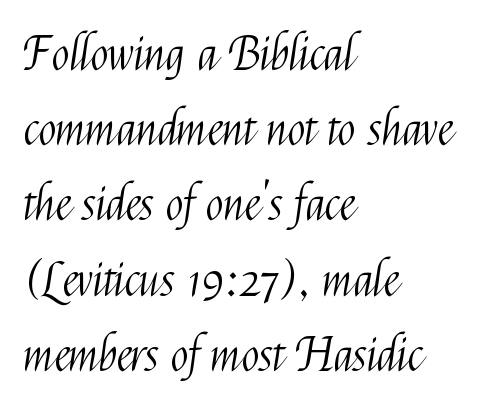
Q: Is the text bold? A: No.
Q: Is the text italic (slanted)? A: Yes.
Q: Is the typeface a serif or a sans-serif typeface? A: Sans-serif.
Q: Is the text underlined? A: No.
Q: How is the paragraph aligned? A: Left-aligned.
Q: Is the spacing between letters normal or unusually wide? A: Normal.
Q: Is the spacing between lines tight, normal or loose? A: Normal.
Q: Width (condensed, normal, or wide)? A: Condensed.
Q: Stroke contrast? A: Medium.
Q: x-height? A: Medium.
Q: Monospaced? A: No.
